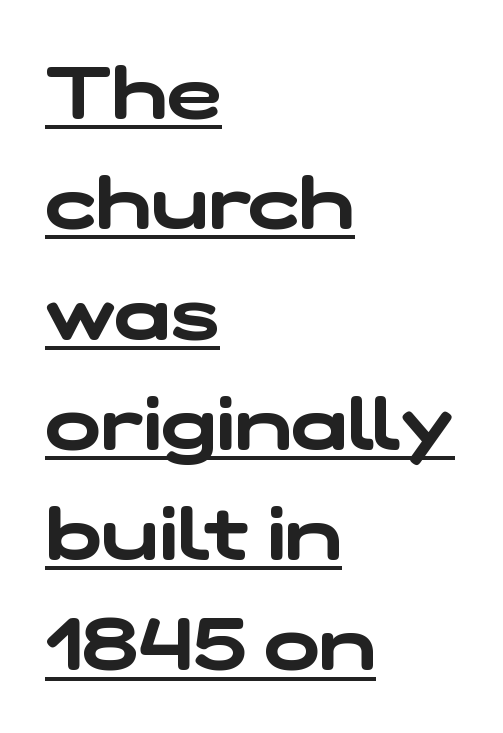
The image shows 74 px wide sans-serif type; set left-aligned, normal line spacing (1.49x), normal letter spacing, underlined; low stroke contrast and a medium x-height.
